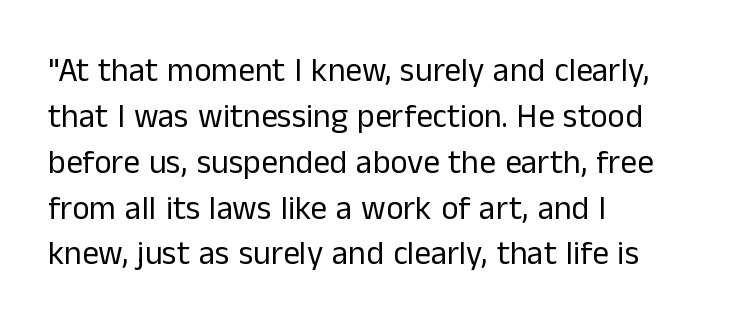
The passage shown is not bold in any degree. The gap between lines stays unmarked. These lines are composed in type without serifs. This sample has the flowing, uneven cadence of proportional lettering.
